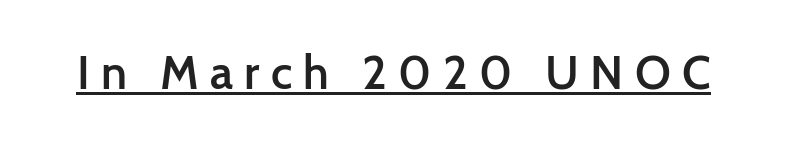
These lines have a slow, spaced-out rhythm from letter to letter. It's the straight-up-and-down kind of type. Firm but not heavy-handed strokes: this text is semibold. These lines are rendered in a variable-pitch font. Examine the stroke ends and you'll find no serifs. Has an underline been added? It has.
